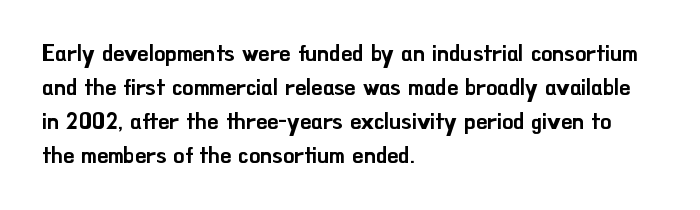
Students, observe: this is what conventionally led text looks like. This sample uses an upright cut, with every glyph sitting square on the baseline. A clean baseline with only descenders dipping below it. Each word holds together tightly as a unit, with standard inter-letter gaps.
